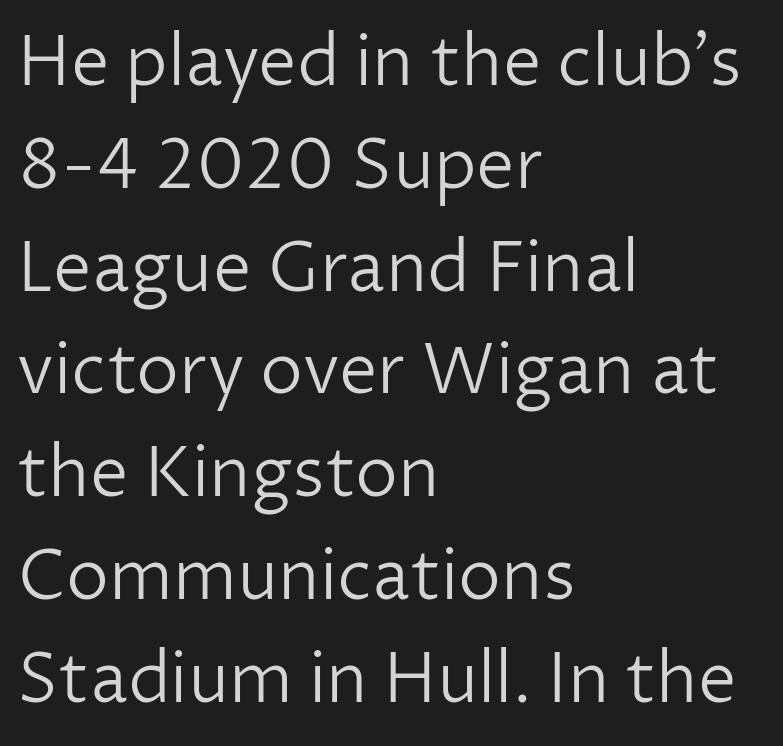
{"serif": "no", "italic": "no", "bold": "no", "weight": "light", "width": "normal", "stroke_contrast": "low", "x_height": "medium", "monospaced": "no", "underline": "no", "align": "left", "line_spacing": "normal", "line_spacing_ratio": 1.49, "letter_spacing": "normal", "letter_spacing_em": 0.0, "glyph_px": 69}
